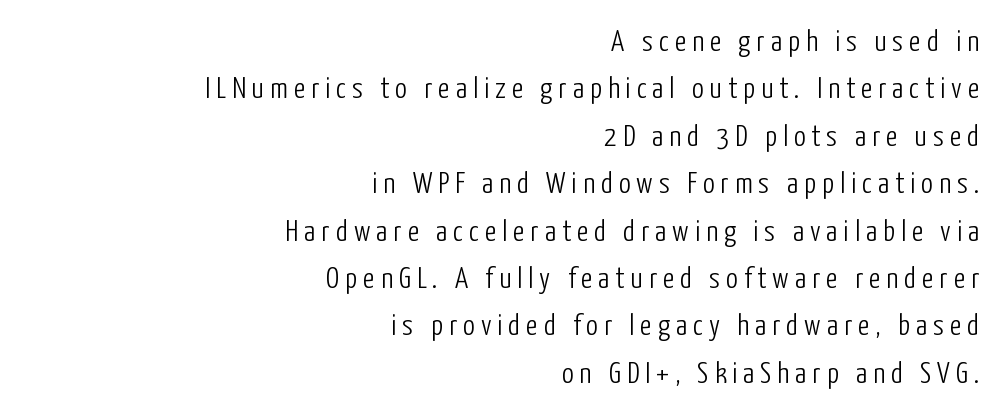
{"serif": "no", "italic": "no", "bold": "no", "weight": "light", "width": "condensed", "stroke_contrast": "low", "x_height": "medium", "monospaced": "no", "underline": "no", "align": "right", "line_spacing": "normal", "line_spacing_ratio": 1.58, "letter_spacing": "wide", "letter_spacing_em": 0.2, "glyph_px": 30}
